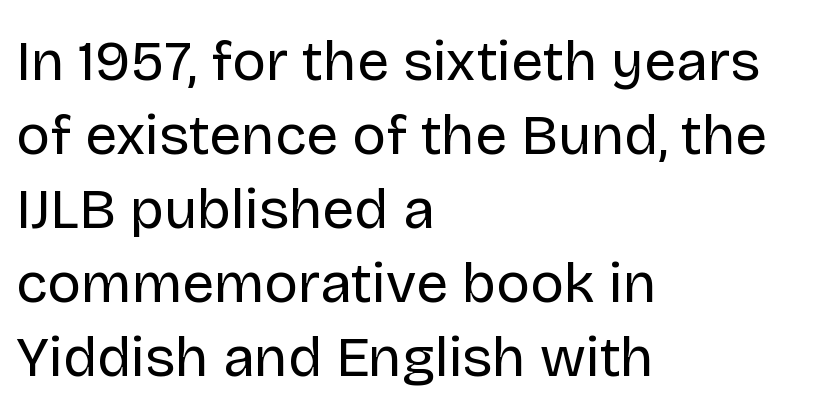
{"serif": "no", "italic": "no", "bold": "no", "weight": "regular", "width": "normal", "stroke_contrast": "low", "x_height": "large", "monospaced": "no", "underline": "no", "align": "left", "line_spacing": "normal", "line_spacing_ratio": 1.3, "letter_spacing": "normal", "letter_spacing_em": 0.0, "glyph_px": 57}
